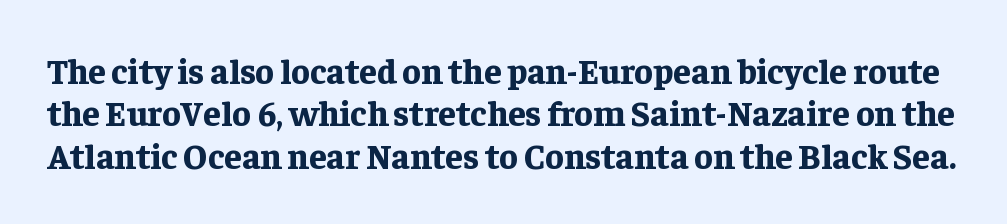
{"serif": "yes", "italic": "no", "bold": "yes", "weight": "bold", "width": "normal", "stroke_contrast": "low", "x_height": "medium", "monospaced": "no", "underline": "no", "line_spacing_ratio": 1.21, "letter_spacing": "normal", "letter_spacing_em": 0.0, "glyph_px": 35}
